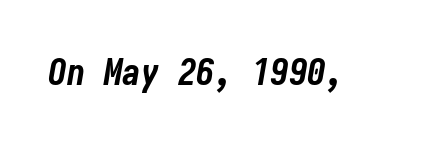
{"italic": "yes", "lean": "right", "slant_degrees": 10, "bold": "yes", "weight": "bold", "width": "condensed", "stroke_contrast": "low", "x_height": "medium", "underline": "no", "letter_spacing": "normal", "letter_spacing_em": 0.0, "glyph_px": 37}
